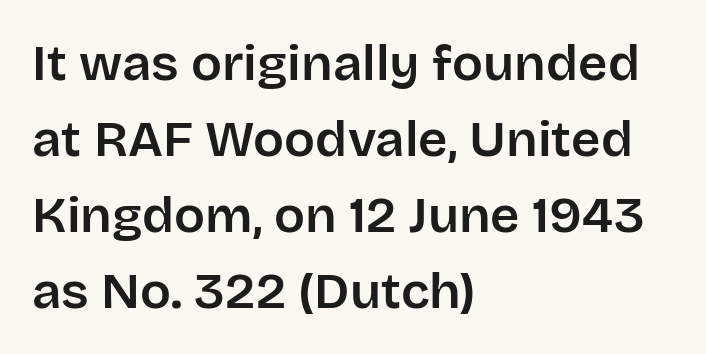
Q: Is the text italic (slanted)? A: No, it is upright.
Q: Is the typeface a serif or a sans-serif typeface? A: Sans-serif.
Q: Is the text underlined? A: No.
Q: How is the paragraph aligned? A: Left-aligned.
Q: Is the spacing between letters normal or unusually wide? A: Normal.
Q: Is the spacing between lines tight, normal or loose? A: Normal.
Q: Width (condensed, normal, or wide)? A: Normal.
Q: Stroke contrast? A: Low.
Q: x-height? A: Large.
Q: Monospaced? A: No.
